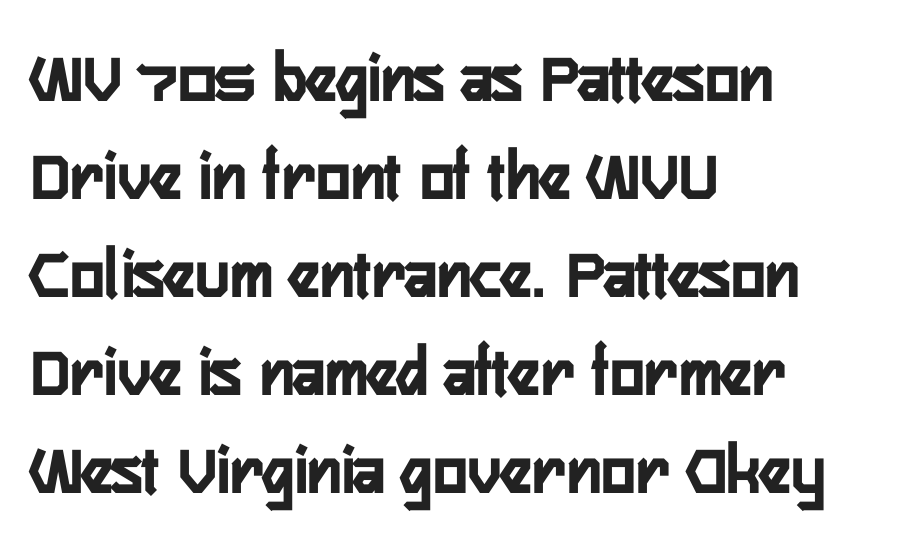
The baseline area is clear. These lines are composed in type without serifs. The letterforms sit shoulder to shoulder at normal distance. Every row of glyphs begins at an identical x-position on the left.
